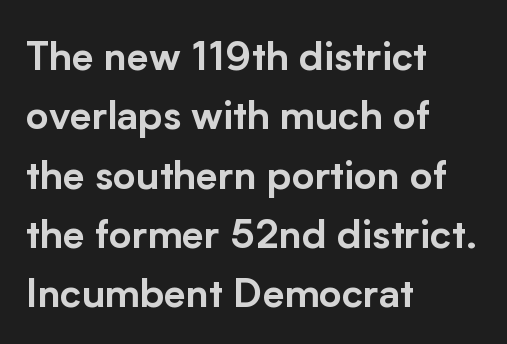
The image shows 39 px sans-serif type, upright; set left-aligned, normal line spacing (1.52x), normal letter spacing, not underlined; low stroke contrast and a medium x-height.
